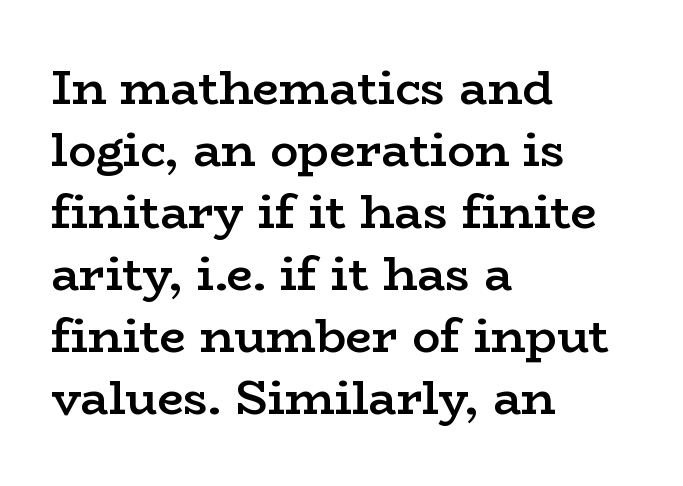
Q: Is the text bold? A: Semi-bold.
Q: Is the text italic (slanted)? A: No, it is upright.
Q: Is the typeface a serif or a sans-serif typeface? A: Serif.
Q: Is the text underlined? A: No.
Q: How is the paragraph aligned? A: Left-aligned.
Q: Is the spacing between letters normal or unusually wide? A: Normal.
Q: Is the spacing between lines tight, normal or loose? A: Normal.
Q: Width (condensed, normal, or wide)? A: Wide.
Q: Stroke contrast? A: Low.
Q: x-height? A: Medium.
Q: Monospaced? A: No.
